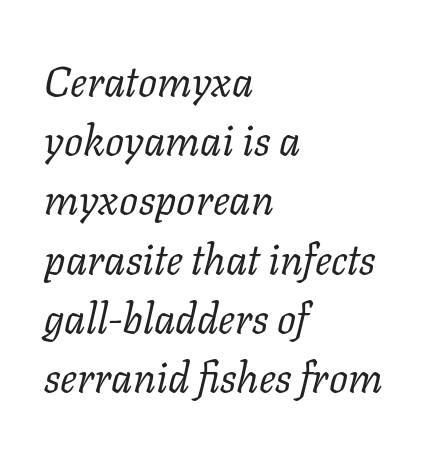
The image shows 42 px regular-weight serif type, italic (leaning right); set left-aligned, normal line spacing (1.41x), normal letter spacing, not underlined; low stroke contrast and a medium x-height.
